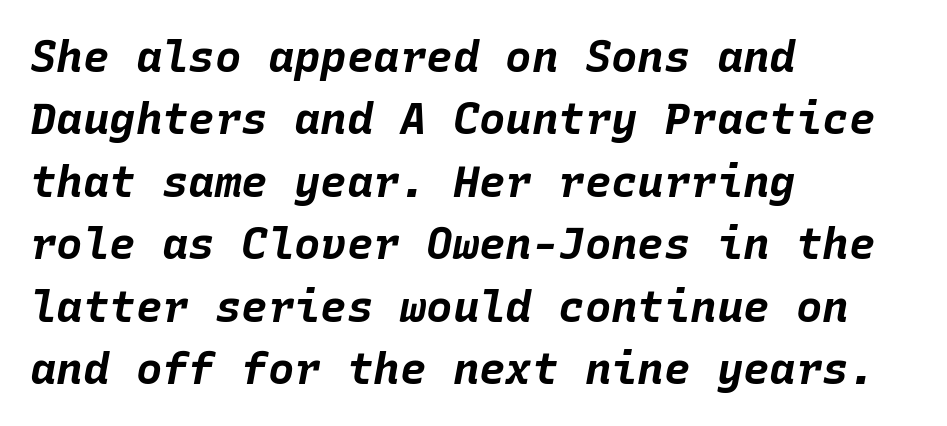
The image shows 44 px bold type, italic (leaning right), monospaced; set left-aligned, normal line spacing (1.42x), normal letter spacing, not underlined; low stroke contrast and a large x-height.
